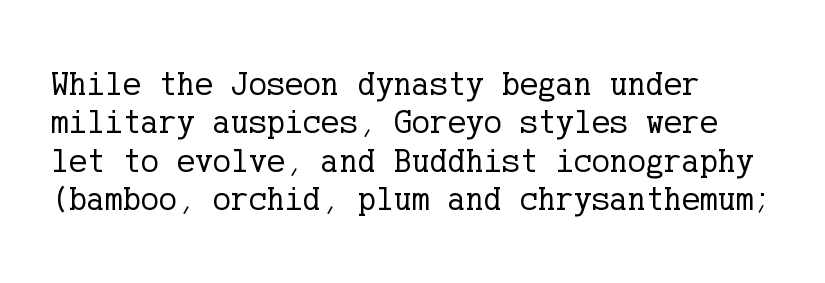
{"serif": "yes", "italic": "no", "bold": "no", "weight": "regular", "width": "normal", "stroke_contrast": "low", "x_height": "medium", "underline": "no", "align": "left", "line_spacing": "tight", "line_spacing_ratio": 1.13, "letter_spacing": "normal", "letter_spacing_em": 0.0, "glyph_px": 34}
